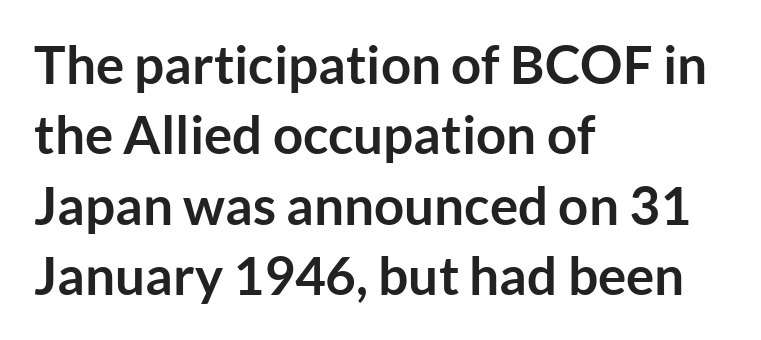
You could not count columns in this text — the font is proportionally spaced. Nobody touched the tracking dial on this one. Regular leading. In terms of posture, this sample is upright.
